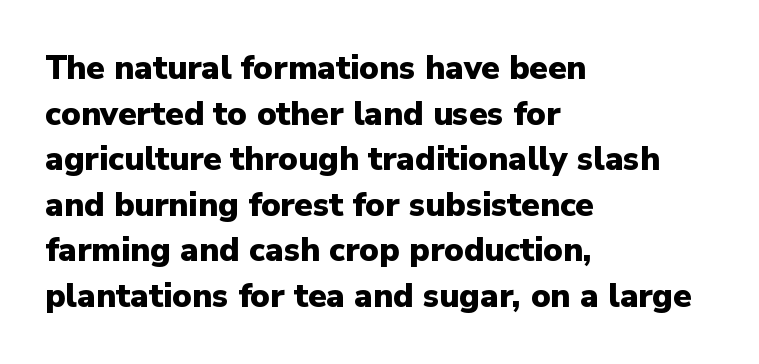
The image shows 33 px heavy sans-serif type, upright; set left-aligned, normal line spacing (1.38x), normal letter spacing, not underlined; low stroke contrast and a medium x-height.
